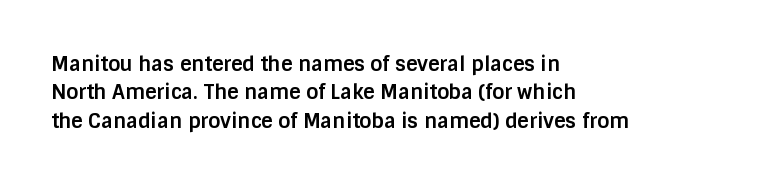
Q: Is the text bold? A: Yes.
Q: Is the text italic (slanted)? A: No, it is upright.
Q: Is the text underlined? A: No.
Q: How is the paragraph aligned? A: Left-aligned.
Q: Is the spacing between letters normal or unusually wide? A: Normal.
Q: Is the spacing between lines tight, normal or loose? A: Normal.
